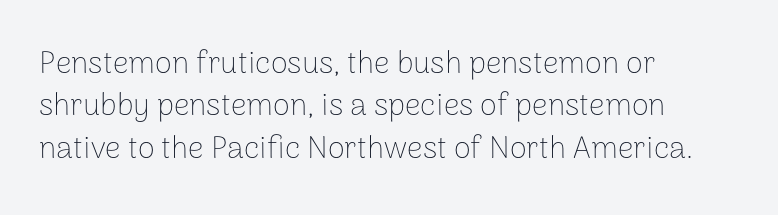
Q: Is the text bold? A: No.
Q: Is the text italic (slanted)? A: No, it is upright.
Q: Is the typeface a serif or a sans-serif typeface? A: Sans-serif.
Q: Is the text underlined? A: No.
Q: How is the paragraph aligned? A: Left-aligned.
Q: Is the spacing between letters normal or unusually wide? A: Normal.
Q: Is the spacing between lines tight, normal or loose? A: Normal.
Q: Width (condensed, normal, or wide)? A: Normal.
Q: Stroke contrast? A: Low.
Q: x-height? A: Medium.
Q: Monospaced? A: No.
